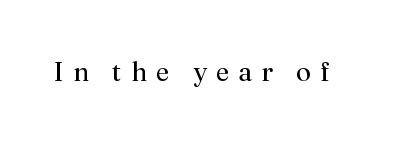
Substantial extra tracking has been applied to these lines. The strokes are not fattened; the text isn't bold. Beneath every word, the page is bare. The specimen reads as upright at a glance.
